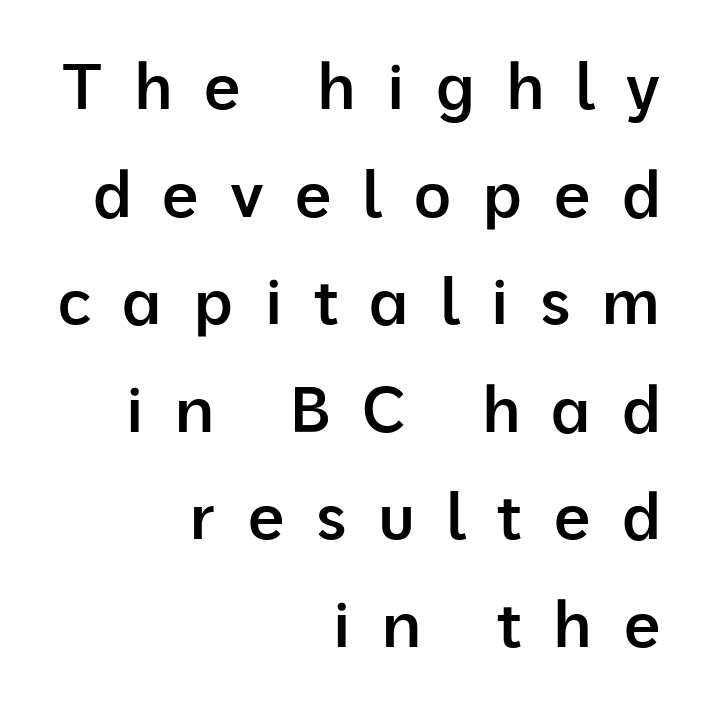
{"serif": "no", "italic": "no", "bold": "semi", "weight": "semibold", "width": "normal", "stroke_contrast": "low", "x_height": "medium", "monospaced": "no", "underline": "no", "align": "right", "line_spacing": "normal", "line_spacing_ratio": 1.68, "letter_spacing": "wide", "letter_spacing_em": 0.49, "glyph_px": 64}
